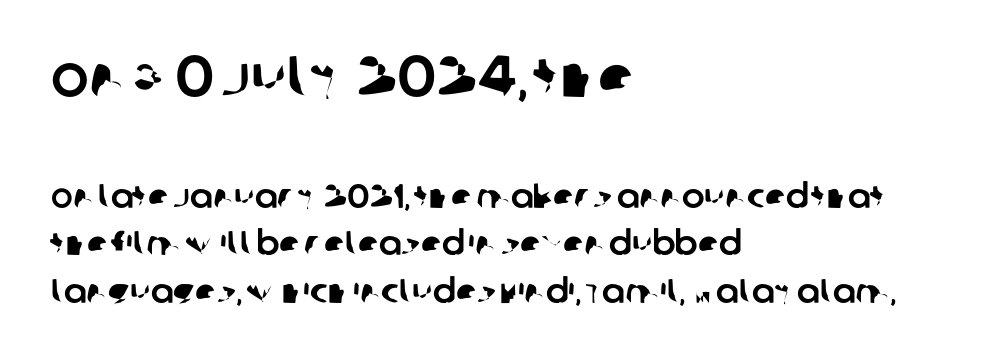
Words appear dense and cohesive because spacing is normal. You can tell from the bare stems that sans-serif type was used. Caption: upper text group enlarged, lower text group reduced. The lines are quadded left.
